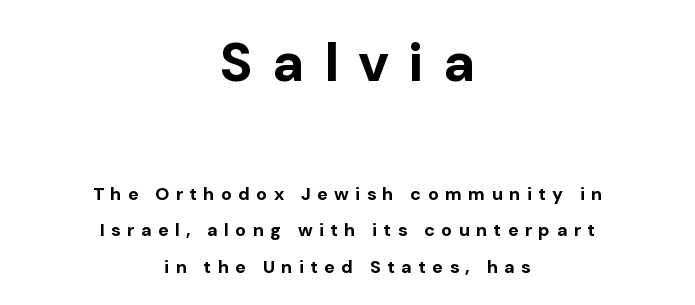
Q: Is the text bold? A: Yes.
Q: Is the text italic (slanted)? A: No, it is upright.
Q: Is the typeface a serif or a sans-serif typeface? A: Sans-serif.
Q: Is the text underlined? A: No.
Q: How is the paragraph aligned? A: Centered.
Q: Is the spacing between letters normal or unusually wide? A: Unusually wide.
Q: Is the spacing between lines tight, normal or loose? A: Loose.
Q: Which block of text is set in a larger size, the first (top) or the second (bottom)? A: The first (top) one.
Q: Width (condensed, normal, or wide)? A: Normal.
Q: Stroke contrast? A: Low.
Q: x-height? A: Medium.
Q: Monospaced? A: No.
